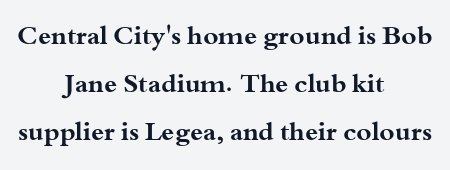
The image shows 26 px bold type, upright; set centered, line spacing 1.84x, normal letter spacing, not underlined.
